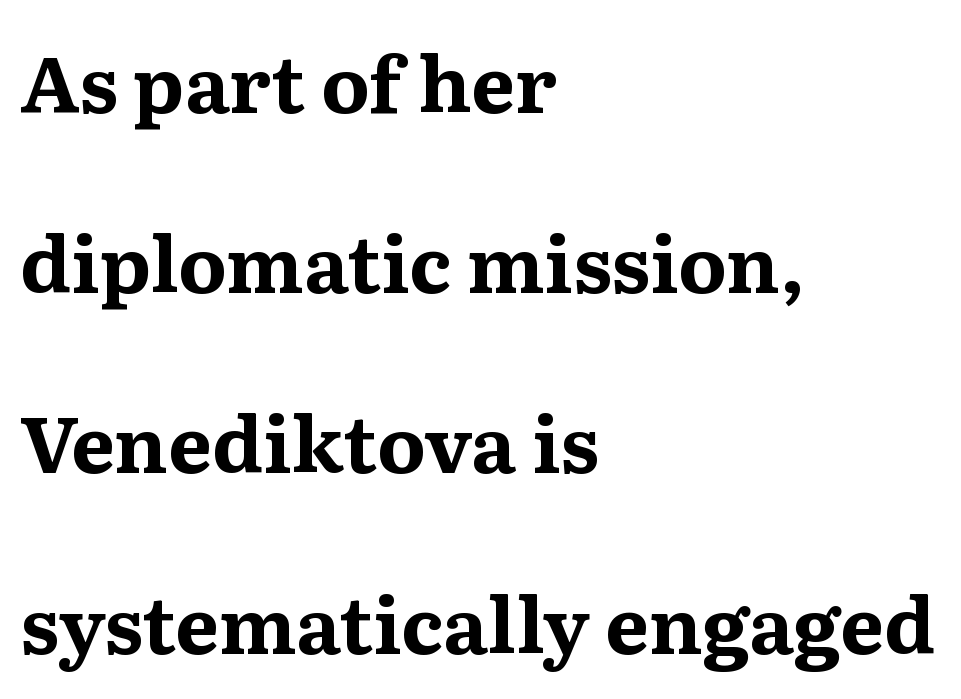
The axis of the letterforms is exactly vertical. Examine the stroke ends and you'll spot serifs. Check under the words: just untouched page. A student would call this left alignment; a typographer would say flush left, rag right.
